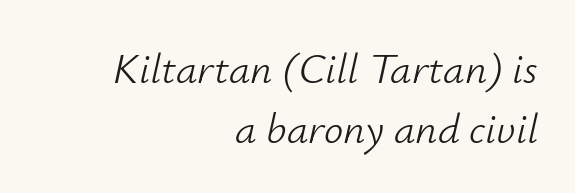
The rendering uses natural spacing where letterforms have individual widths. The text carries the slant typical of an italic or oblique font. This rendering leaves character spacing at its baseline value. The strip under each line holds only bare page. Weight class: somewhere from thin through regular.
